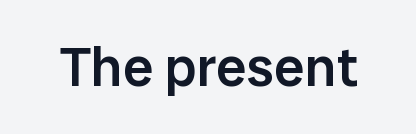
The image shows 55 px semibold sans-serif type, upright; set normal letter spacing, not underlined; low stroke contrast and a medium x-height.
